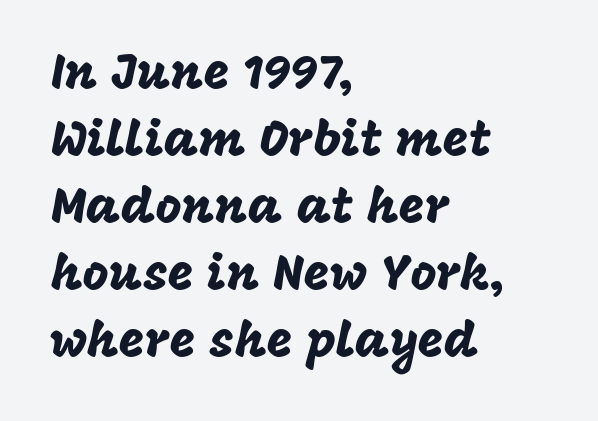
Q: Is the text italic (slanted)? A: Yes.
Q: Is the typeface a serif or a sans-serif typeface? A: Sans-serif.
Q: Is the text underlined? A: No.
Q: How is the paragraph aligned? A: Left-aligned.
Q: Is the spacing between letters normal or unusually wide? A: Normal.
Q: Is the spacing between lines tight, normal or loose? A: Normal.
Q: Width (condensed, normal, or wide)? A: Normal.
Q: Stroke contrast? A: Low.
Q: x-height? A: Large.
Q: Monospaced? A: No.
